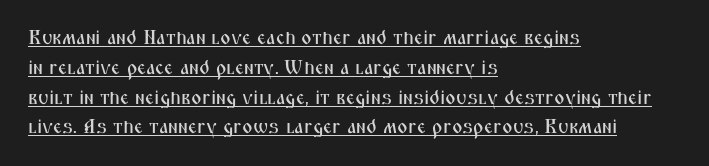
This sample uses plain, unmodified letter spacing. The line-height multiplier appears to be the usual default. The ragged edge is on the right, which tells us the setting is flush left. This sample carries an underscore along the baseline area. Does the lettering tilt? It doesn't — this is upright.
